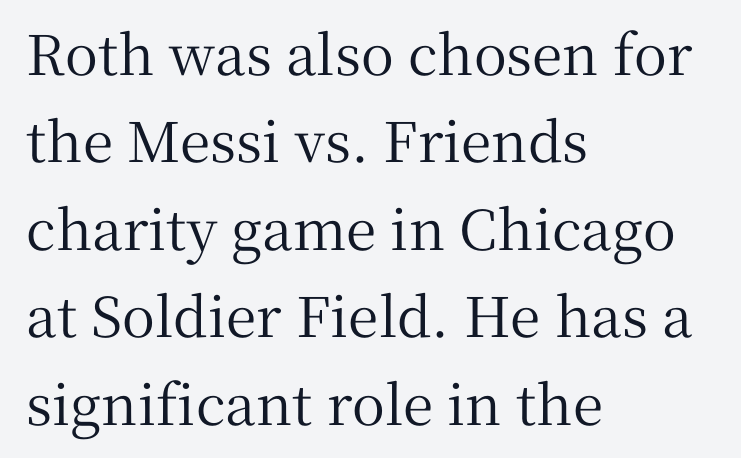
The image shows 55 px serif type, upright; set left-aligned, normal line spacing (1.59x), normal letter spacing, not underlined; medium stroke contrast and a medium x-height.
